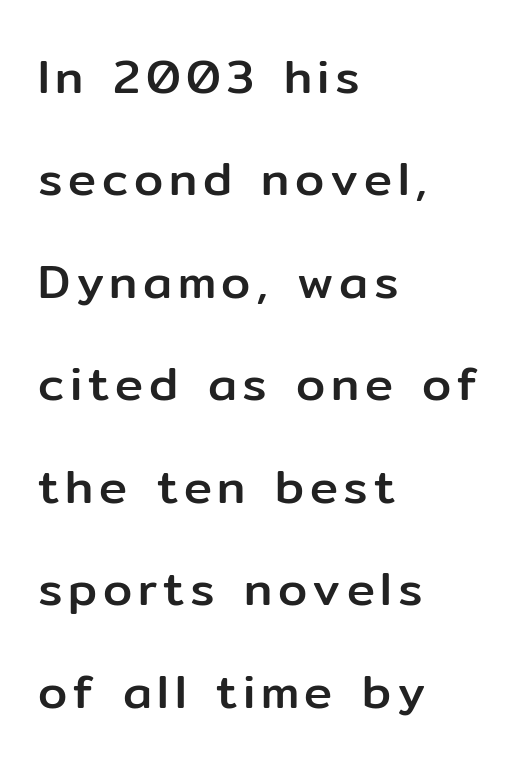
Line spacing here is loose. The baseline area is clear. Does the copy run flush right? No — it runs flush left. Font category for this specimen: sans-serif. This sample has the flowing, uneven cadence of proportional lettering. If you drew a line through each stem, it would be perfectly vertical.
